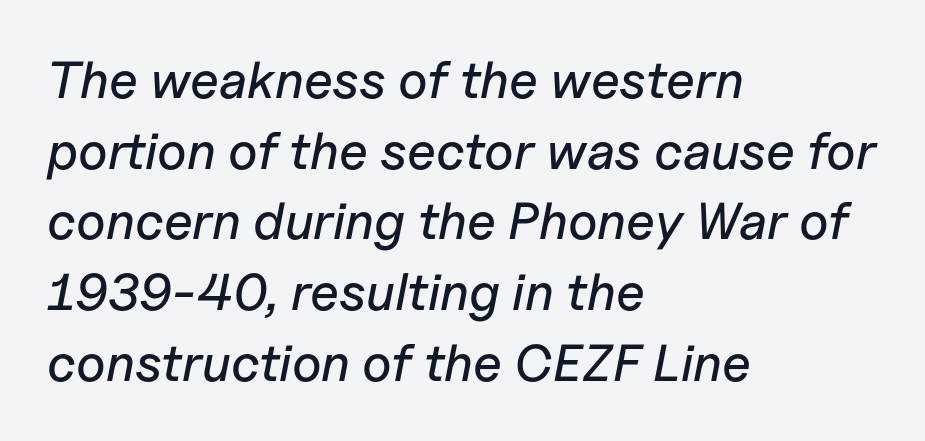
Think of a printed novel: that variable character pitch is what you see here. Horizontal bands of white between lines are of average thickness. This sample uses an oblique cut, with every glyph tilted off the vertical. Alignment: flush left. The tracking reads as untouched default to a designer's eye. Rule under the text: the space is simply empty.
